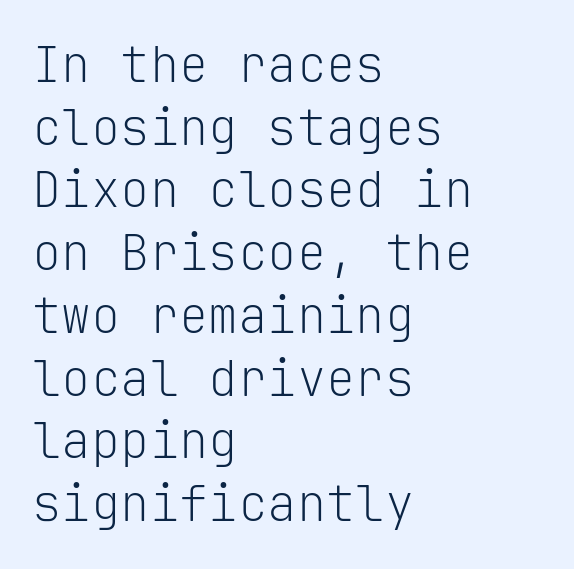
Q: Is the text bold? A: No.
Q: Is the text italic (slanted)? A: No, it is upright.
Q: Is the typeface a serif or a sans-serif typeface? A: Sans-serif.
Q: Is the text underlined? A: No.
Q: How is the paragraph aligned? A: Left-aligned.
Q: Is the spacing between letters normal or unusually wide? A: Normal.
Q: Is the spacing between lines tight, normal or loose? A: Normal.
Q: Width (condensed, normal, or wide)? A: Normal.
Q: Stroke contrast? A: Low.
Q: x-height? A: Medium.
Q: Monospaced? A: Yes.
